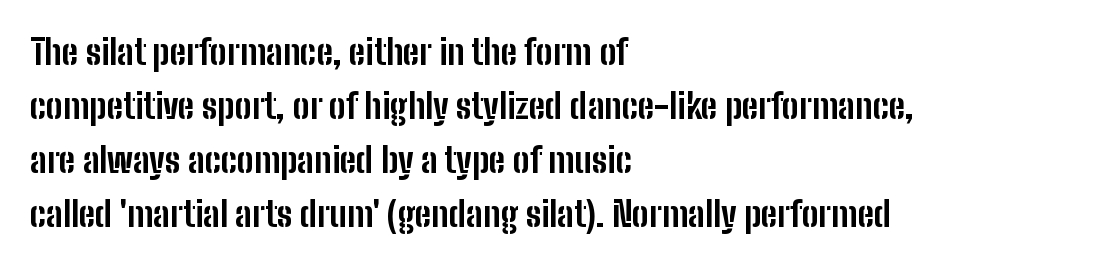
This sample is left-justified, so line endings fall wherever the words run out. Inter-character spacing is left at the font's built-in metrics. The strip under each line holds only bare page. Look at the bottom of the vertical strokes: they stop flat, with no serifs. The lettering holds an erect, upright posture throughout.
